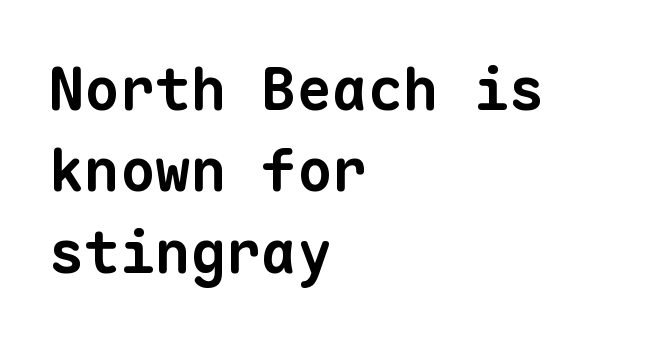
Casual observation: everything's shoved over to the left. Is the letter spacing exaggerated? No — it looks like the ordinary default. Looks like terminal output: every glyph gets an equal slot. Every letter is thick-stroked: bold, no question.
